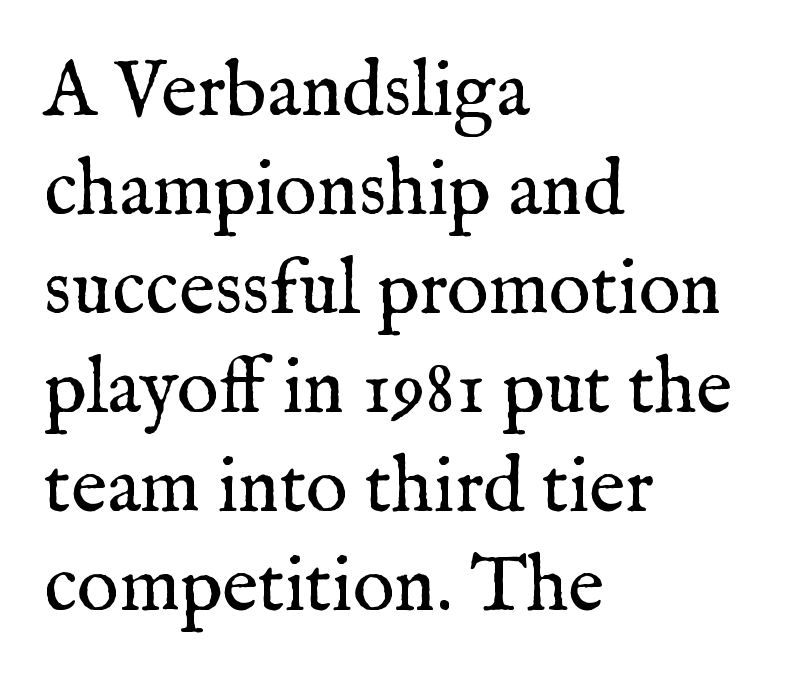
The image shows 78 px regular-weight serif type, upright; set left-aligned, normal line spacing (1.27x), normal letter spacing, not underlined; medium stroke contrast and a medium x-height.
